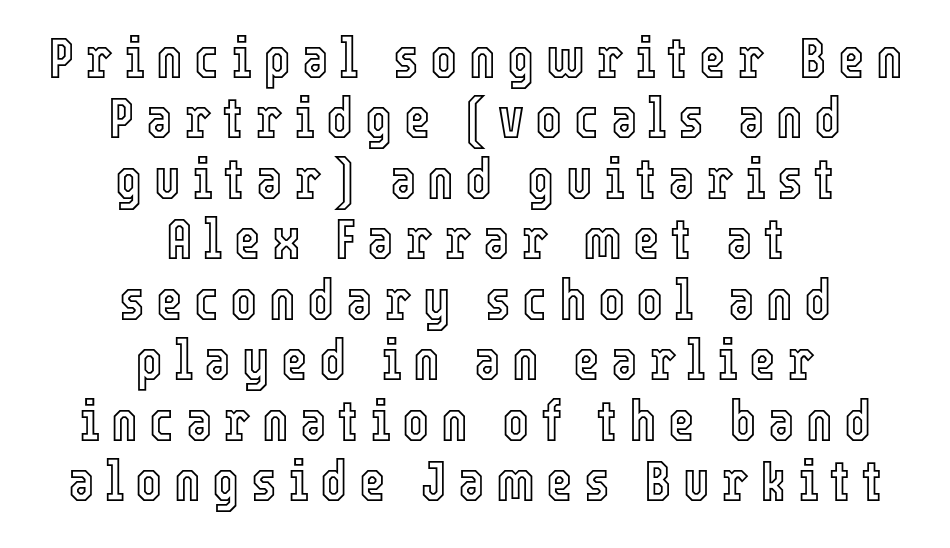
Someone cranked the tracking dial way up on this one. Caption: multi-line text, centered on the measure. The space directly below the letters is spotless. The letters stand upright; this is a roman face. The rendering uses a small line-height, squeezing the rows. Each letter keeps its own natural width here, so spacing adapts to shape.
